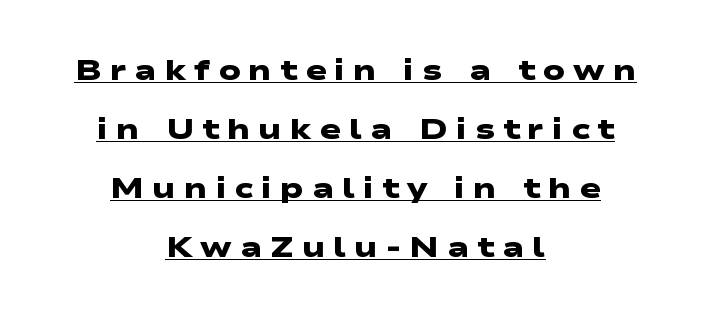
The passage shown has open, widely tracked lettering throughout. Both edges are ragged and mirror each other, which tells us the setting is centered. The line-height multiplier appears high, well above default. Heavy-handed strokes throughout: this text is bold.
